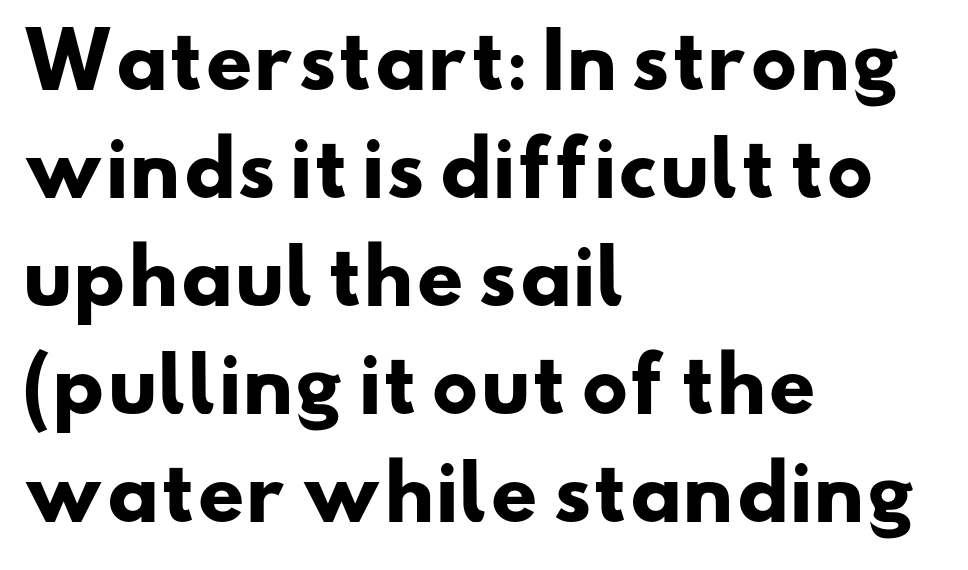
Q: Is the text bold? A: Yes.
Q: Is the typeface a serif or a sans-serif typeface? A: Sans-serif.
Q: Is the text underlined? A: No.
Q: How is the paragraph aligned? A: Left-aligned.
Q: Is the spacing between letters normal or unusually wide? A: Normal.
Q: Is the spacing between lines tight, normal or loose? A: Normal.
Q: Width (condensed, normal, or wide)? A: Wide.
Q: Stroke contrast? A: Low.
Q: x-height? A: Small.
Q: Monospaced? A: No.
